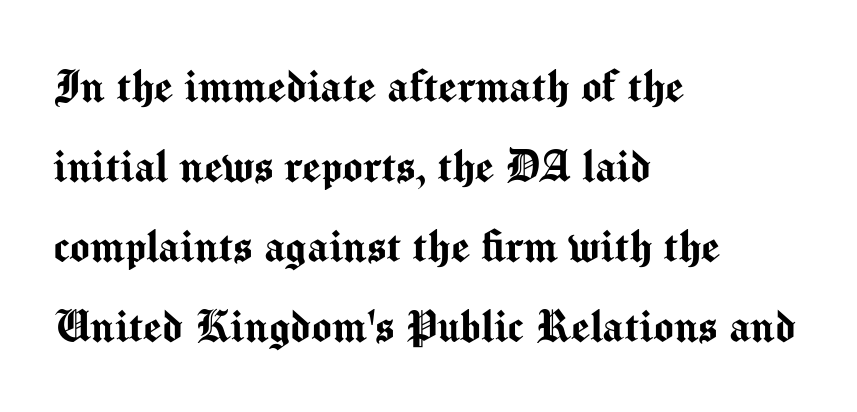
A student would call this left alignment; a typographer would say flush left, rag right. If you measured baseline to baseline, you'd find a middling distance. Here the designer chose a conventional face with non-uniform glyph widths. This rendering employs a face without finishing strokes, i.e., a sans-serif. The axis of the letterforms is exactly vertical.
